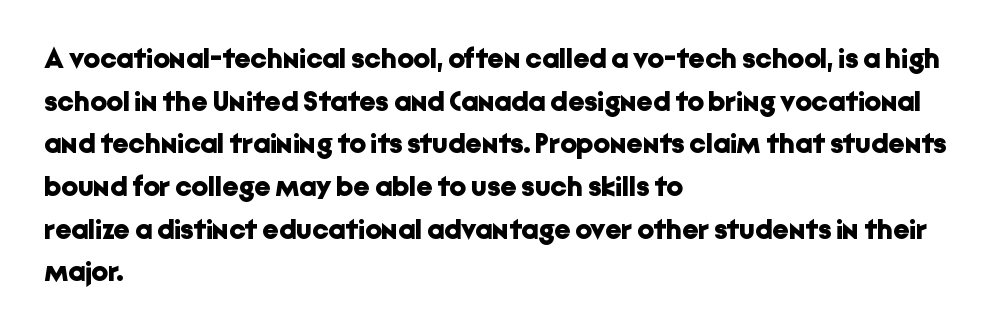
The image shows 29 px bold sans-serif type, upright; set left-aligned, normal line spacing (1.47x), normal letter spacing, not underlined; low stroke contrast and a medium x-height.
